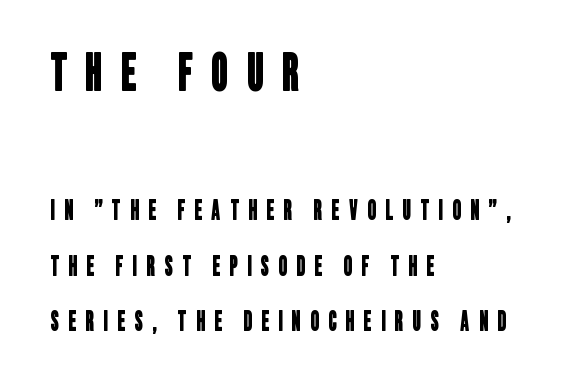
Q: Is the typeface a serif or a sans-serif typeface? A: Sans-serif.
Q: Is the text underlined? A: No.
Q: How is the paragraph aligned? A: Left-aligned.
Q: Is the spacing between letters normal or unusually wide? A: Unusually wide.
Q: Is the spacing between lines tight, normal or loose? A: Loose.
Q: Which block of text is set in a larger size, the first (top) or the second (bottom)? A: The first (top) one.
Q: Width (condensed, normal, or wide)? A: Condensed.
Q: Stroke contrast? A: Low.
Q: x-height? A: Large.
Q: Monospaced? A: No.
